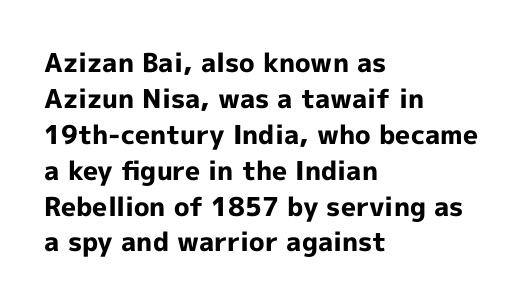
The image shows 26 px bold type, upright; set left-aligned, normal line spacing (1.38x), normal letter spacing, not underlined.
